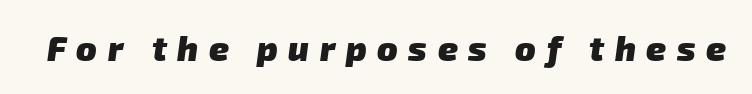
{"serif": "no", "bold": "yes", "weight": "heavy", "width": "normal", "stroke_contrast": "low", "x_height": "medium", "monospaced": "no", "underline": "no", "letter_spacing": "wide", "letter_spacing_em": 0.31, "glyph_px": 34}
